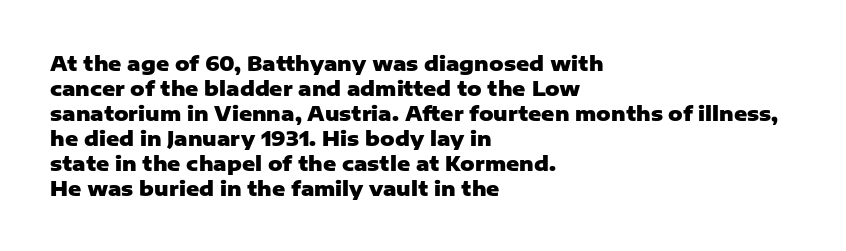
{"italic": "no", "bold": "yes", "underline": "no", "align": "left", "line_spacing": "normal", "line_spacing_ratio": 1.25, "letter_spacing": "normal", "letter_spacing_em": 0.0, "glyph_px": 20}
